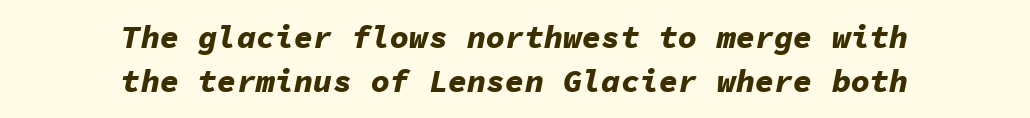
The letters march in equal steps, a hallmark of fixed-pitch type. Students, this is bold: see how much ink each stroke carries. Interline gaps are of average width in this sample. The rendering keeps characters at their native spacing.
